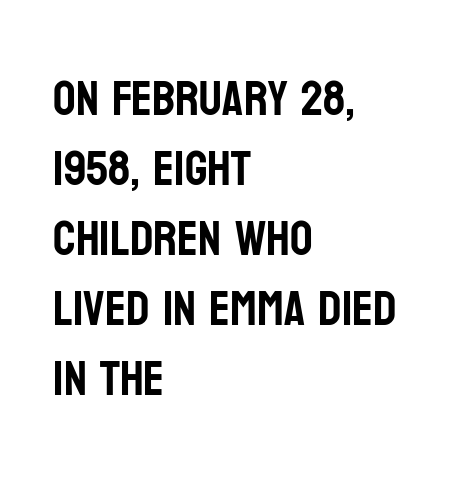
{"serif": "no", "italic": "no", "width": "condensed", "stroke_contrast": "low", "x_height": "large", "monospaced": "no", "underline": "no", "align": "left", "line_spacing": "normal", "line_spacing_ratio": 1.4, "letter_spacing": "normal", "letter_spacing_em": 0.0, "glyph_px": 50}
